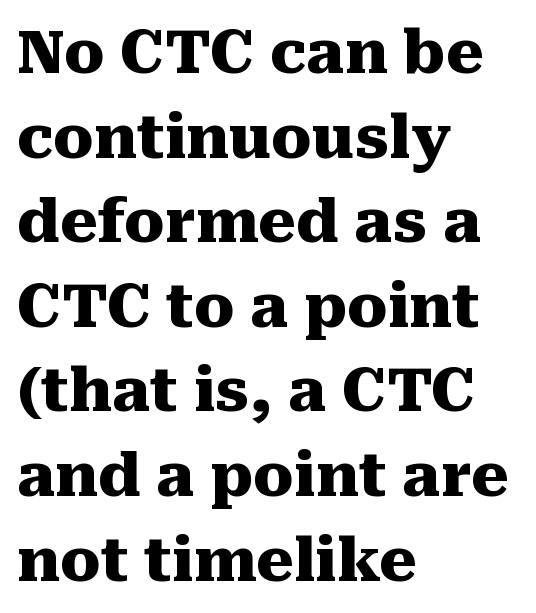
The image shows 60 px heavy serif type, upright; set left-aligned, normal line spacing (1.41x), normal letter spacing, not underlined; medium stroke contrast and a medium x-height.
